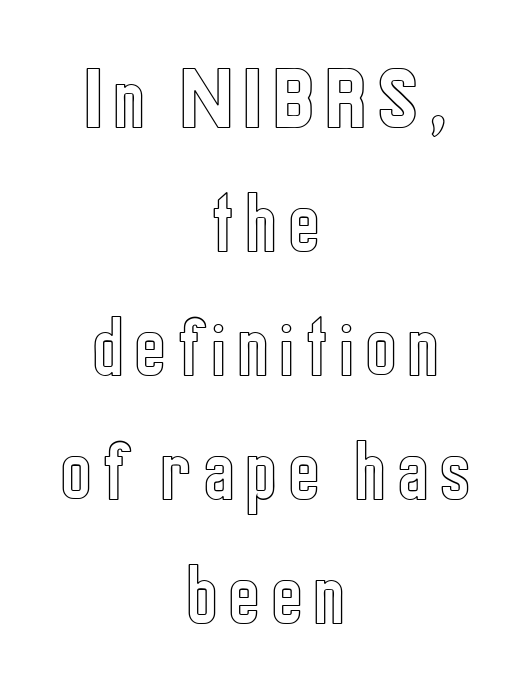
Proportional: the letters do not fall into vertical columns. If you folded the block vertically in half, each line would mirror itself in length. Nobody drew a line under any word here. In terms of posture, this sample is upright.
